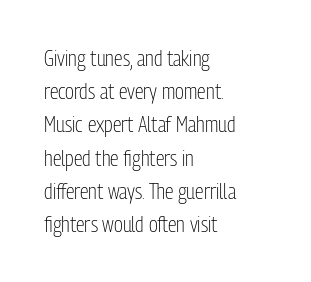
Q: Is the text bold? A: No.
Q: Is the text italic (slanted)? A: No, it is upright.
Q: Is the text underlined? A: No.
Q: How is the paragraph aligned? A: Left-aligned.
Q: Is the spacing between letters normal or unusually wide? A: Normal.
Q: Is the spacing between lines tight, normal or loose? A: Normal.
